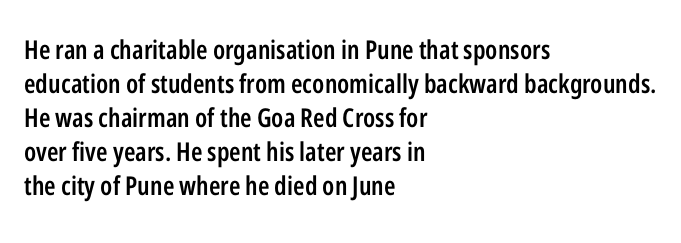
The image shows 26 px text type, upright; set left-aligned, normal line spacing (1.31x), normal letter spacing, not underlined.
